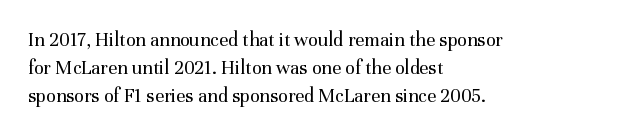
The image shows 20 px text type, upright; set left-aligned, normal line spacing (1.41x), normal letter spacing, not underlined.
